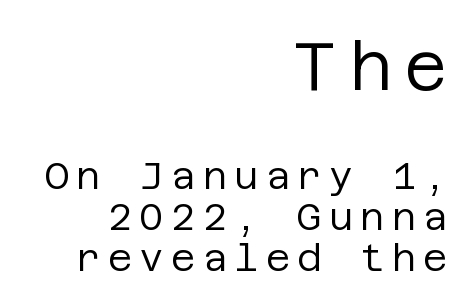
The image shows 67 px regular-weight sans-serif type, upright; set right-aligned, tight line spacing (1.08x), not underlined; the first (top) block is 1.76x larger; low stroke contrast and a large x-height.
